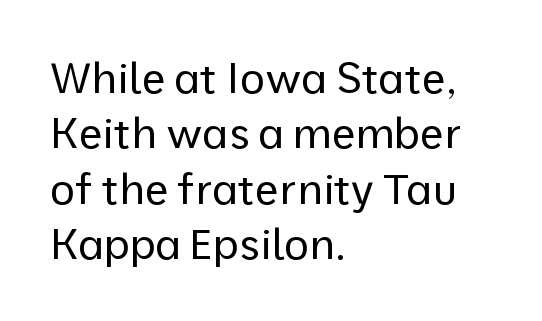
Q: Is the text bold? A: No.
Q: Is the text italic (slanted)? A: No, it is upright.
Q: Is the typeface a serif or a sans-serif typeface? A: Sans-serif.
Q: Is the text underlined? A: No.
Q: How is the paragraph aligned? A: Left-aligned.
Q: Is the spacing between letters normal or unusually wide? A: Normal.
Q: Is the spacing between lines tight, normal or loose? A: Normal.
Q: Width (condensed, normal, or wide)? A: Normal.
Q: Stroke contrast? A: Low.
Q: x-height? A: Medium.
Q: Monospaced? A: No.
